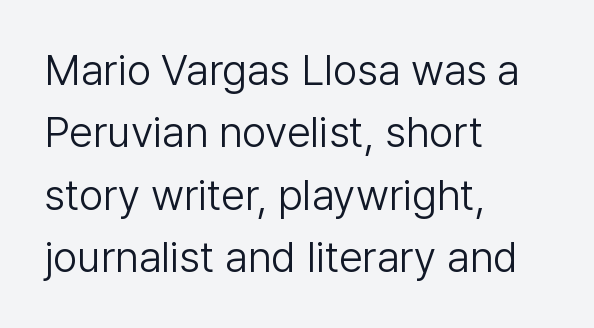
Descender tails drop into unmarked territory. You can tell it's not italic because the verticals are truly vertical. These lines are composed in type without serifs. One-word summary of the alignment: left. Words appear dense and cohesive because spacing is normal. The passage shown is not bold in any degree.
